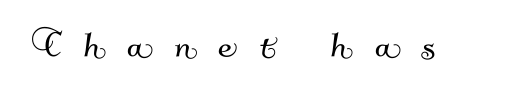
This rendering employs a face without finishing strokes, i.e., a sans-serif. Tracking value appears strongly positive — letters spread wide. Underlining? Definitely not there. The rendering uses natural spacing where letterforms have individual widths.
